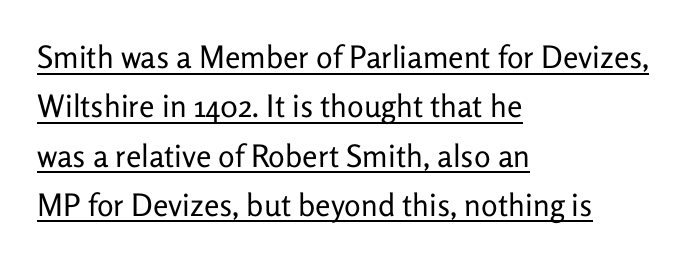
This reads as an unemphasized weight, regular at the heaviest. Characters remain perfectly vertical along every line. One glance says typical: line gaps are just what's usual. You can tell from the bare stems that sans-serif type was used. Do the characters align in a grid? No, the font is proportional.
